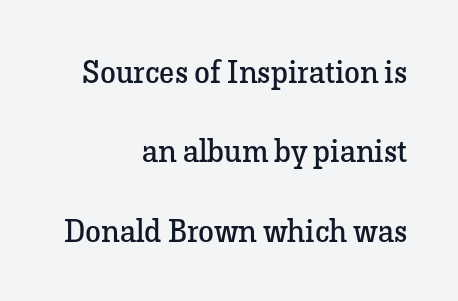
{"serif": "yes", "italic": "no", "bold": "no", "weight": "regular", "width": "normal", "stroke_contrast": "low", "x_height": "medium", "monospaced": "no", "underline": "no", "align": "right", "line_spacing": "loose", "line_spacing_ratio": 2.48, "letter_spacing": "normal", "letter_spacing_em": 0.0, "glyph_px": 32}
